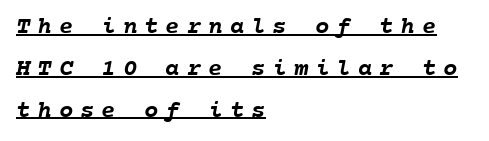
{"bold": "yes", "underline": "yes", "align": "left", "line_spacing_ratio": 1.74, "letter_spacing": "wide", "letter_spacing_em": 0.29, "glyph_px": 24}
